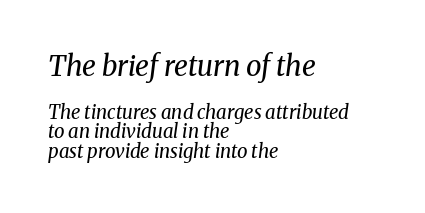
{"serif": "yes", "italic": "yes", "lean": "right", "slant_degrees": 8, "bold": "no", "weight": "regular", "width": "normal", "stroke_contrast": "medium", "x_height": "medium", "monospaced": "no", "underline": "no", "align": "left", "line_spacing": "tight", "line_spacing_ratio": 1.04, "letter_spacing": "normal", "letter_spacing_em": 0.0, "larger_block": "first", "size_ratio": 1.47, "glyph_px": 28}
